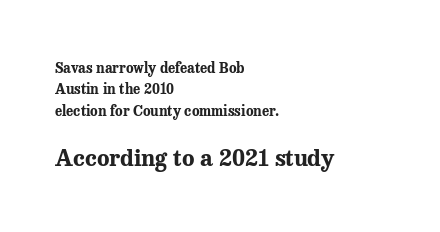
Q: Is the text bold? A: Yes.
Q: Is the text italic (slanted)? A: No, it is upright.
Q: Is the text underlined? A: No.
Q: How is the paragraph aligned? A: Left-aligned.
Q: Is the spacing between letters normal or unusually wide? A: Normal.
Q: Is the spacing between lines tight, normal or loose? A: Normal.
Q: Which block of text is set in a larger size, the first (top) or the second (bottom)? A: The second (bottom) one.
